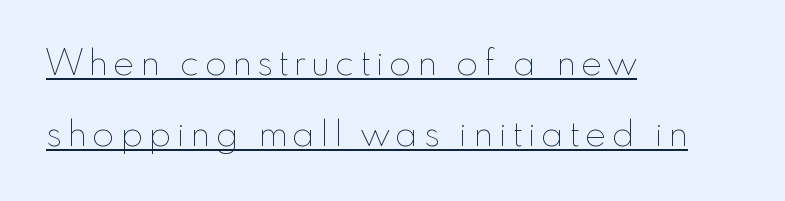
The image shows 36 px thin type, upright; set left-aligned, loose line spacing (1.97x), underlined; low stroke contrast and a small x-height.
